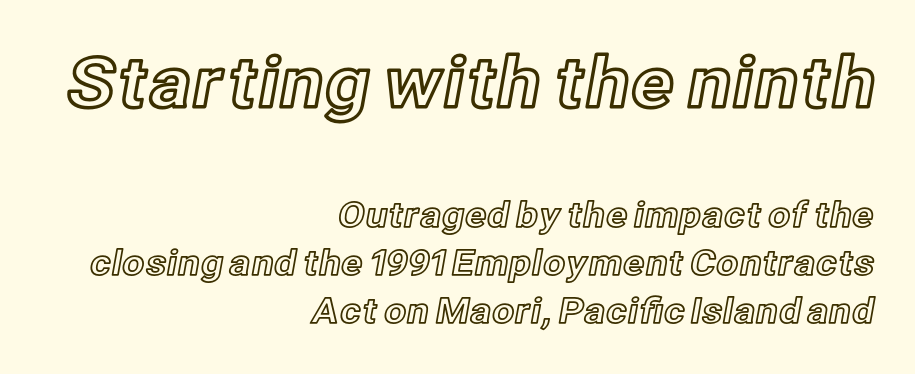
Q: Is the text italic (slanted)? A: Yes.
Q: Is the text underlined? A: No.
Q: How is the paragraph aligned? A: Right-aligned.
Q: Is the spacing between letters normal or unusually wide? A: Normal.
Q: Is the spacing between lines tight, normal or loose? A: Normal.
Q: Which block of text is set in a larger size, the first (top) or the second (bottom)? A: The first (top) one.
Q: Width (condensed, normal, or wide)? A: Normal.
Q: x-height? A: Medium.
Q: Monospaced? A: No.
